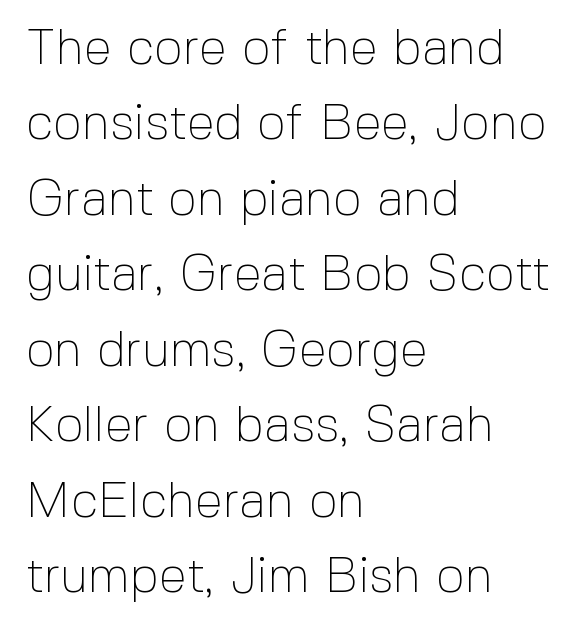
{"serif": "no", "italic": "no", "bold": "no", "weight": "thin", "width": "normal", "x_height": "medium", "monospaced": "no", "underline": "no", "align": "left", "line_spacing": "normal", "line_spacing_ratio": 1.51, "letter_spacing": "normal", "letter_spacing_em": 0.0, "glyph_px": 50}
